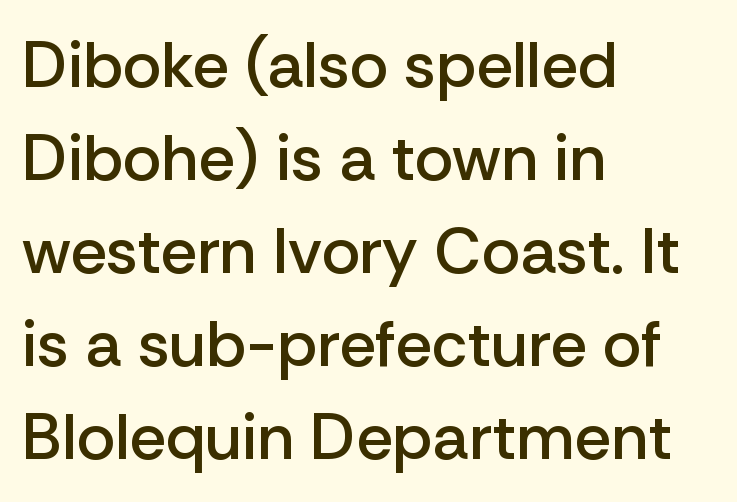
{"serif": "no", "italic": "no", "bold": "semi", "weight": "semibold", "width": "normal", "stroke_contrast": "low", "x_height": "medium", "monospaced": "no", "underline": "no", "align": "left", "line_spacing": "normal", "line_spacing_ratio": 1.43, "letter_spacing": "normal", "letter_spacing_em": 0.0, "glyph_px": 65}
